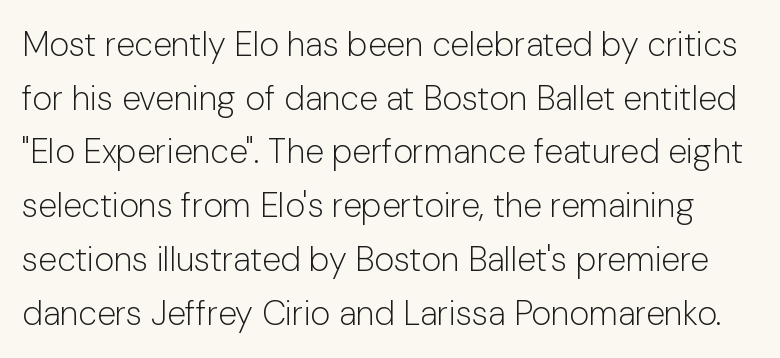
Q: Is the text bold? A: No.
Q: Is the text italic (slanted)? A: No, it is upright.
Q: Is the typeface a serif or a sans-serif typeface? A: Sans-serif.
Q: Is the text underlined? A: No.
Q: Is the spacing between letters normal or unusually wide? A: Normal.
Q: Is the spacing between lines tight, normal or loose? A: Normal.
Q: Width (condensed, normal, or wide)? A: Normal.
Q: Stroke contrast? A: Low.
Q: x-height? A: Medium.
Q: Monospaced? A: No.
